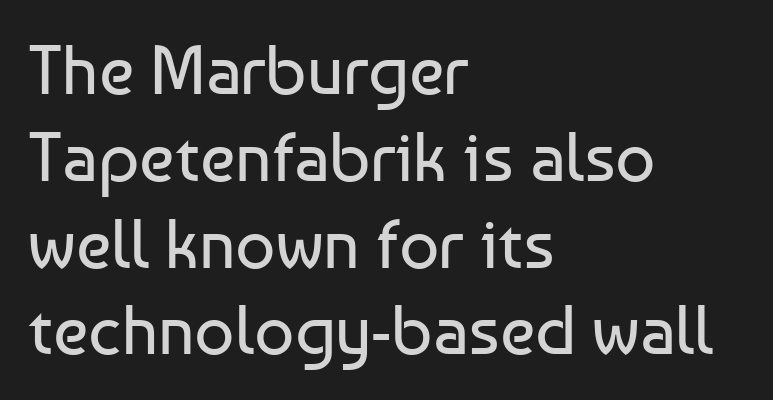
The image shows 70 px regular-weight sans-serif type, upright; set left-aligned, line spacing 1.24x, normal letter spacing, not underlined; low stroke contrast and a medium x-height.
